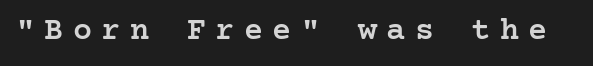
Q: Is the text bold? A: Semi-bold.
Q: Is the text italic (slanted)? A: No, it is upright.
Q: Is the typeface a serif or a sans-serif typeface? A: Serif.
Q: Is the text underlined? A: No.
Q: Is the spacing between letters normal or unusually wide? A: Unusually wide.
Q: Width (condensed, normal, or wide)? A: Normal.
Q: Stroke contrast? A: Low.
Q: x-height? A: Medium.
